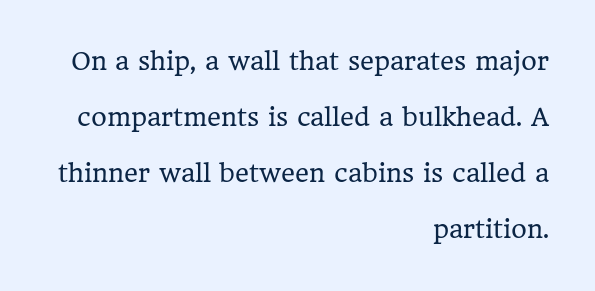
{"italic": "no", "bold": "no", "underline": "no", "align": "right", "line_spacing": "loose", "line_spacing_ratio": 2.33, "letter_spacing": "normal", "letter_spacing_em": 0.0, "glyph_px": 24}
